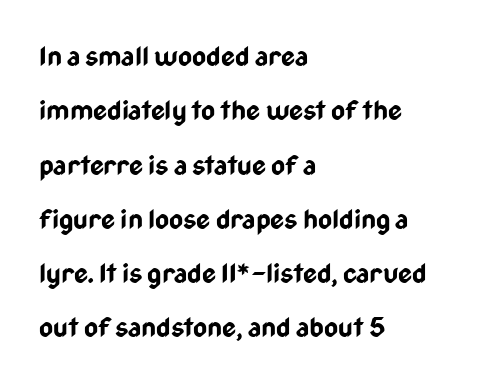
{"italic": "no", "bold": "yes", "underline": "no", "align": "left", "line_spacing": "loose", "line_spacing_ratio": 2.01, "letter_spacing": "normal", "letter_spacing_em": 0.0, "glyph_px": 27}
